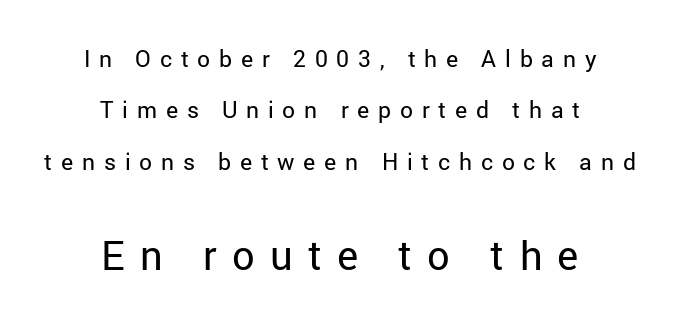
Q: Is the text bold? A: No.
Q: Is the text italic (slanted)? A: No, it is upright.
Q: Is the typeface a serif or a sans-serif typeface? A: Sans-serif.
Q: Is the text underlined? A: No.
Q: How is the paragraph aligned? A: Centered.
Q: Is the spacing between letters normal or unusually wide? A: Unusually wide.
Q: Is the spacing between lines tight, normal or loose? A: Loose.
Q: Which block of text is set in a larger size, the first (top) or the second (bottom)? A: The second (bottom) one.
Q: Width (condensed, normal, or wide)? A: Normal.
Q: Stroke contrast? A: Low.
Q: x-height? A: Medium.
Q: Monospaced? A: No.
